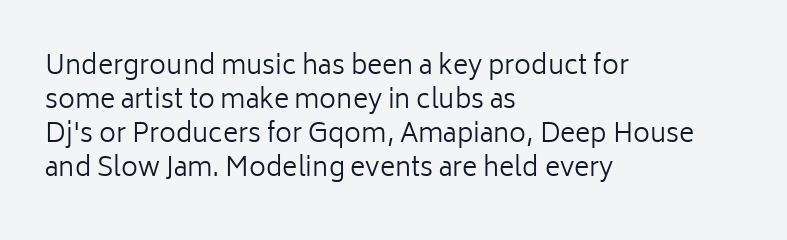
The image shows 26 px text type, upright; set left-aligned, normal line spacing (1.31x), normal letter spacing, not underlined.
